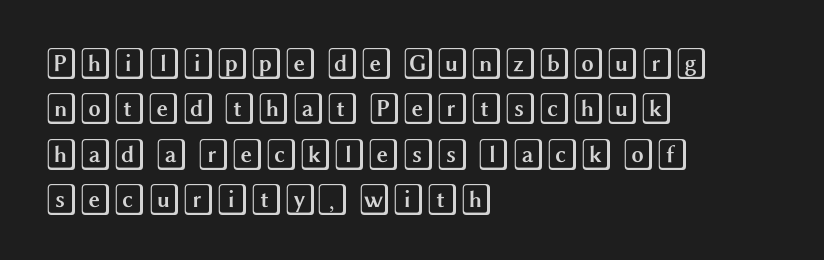
Students, observe: this is what conventionally led text looks like. The typography opts for an upright posture over an oblique one. Visually the block forms a straight wall on the left and a jagged coastline on the right. Beneath every word, the page is bare. The line texture is even and compact thanks to regular tracking.
